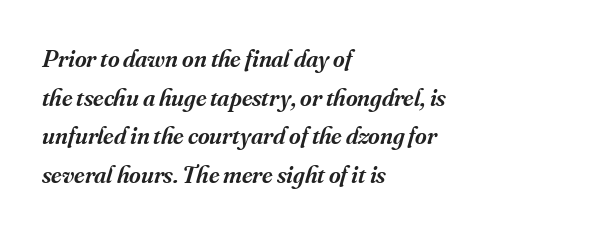
The paragraph shown leans on its left margin. Emphasis-style slanted type is in use. Look at the stroke-to-counter ratio: somewhat heavy, a semibold. Nobody drew a line under any word here.
